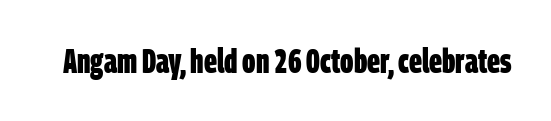
{"serif": "no", "bold": "yes", "weight": "bold", "width": "condensed", "stroke_contrast": "low", "x_height": "large", "monospaced": "no", "underline": "no", "letter_spacing": "normal", "letter_spacing_em": 0.0, "glyph_px": 34}
